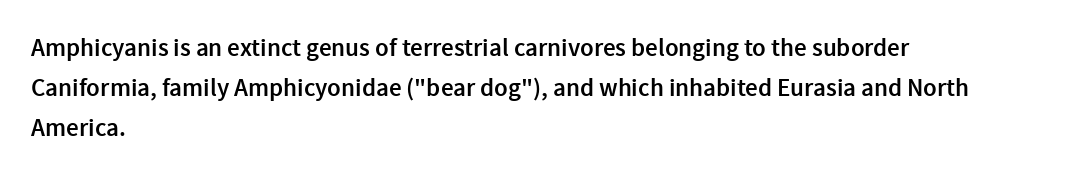
The image shows 25 px text type, upright; set left-aligned, normal line spacing (1.6x), normal letter spacing, not underlined.
